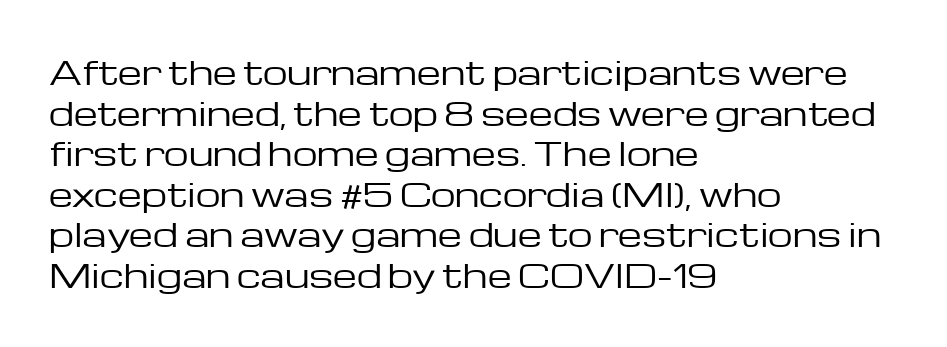
The image shows 31 px regular-weight, wide sans-serif type, upright; set left-aligned, normal line spacing (1.31x), normal letter spacing, not underlined; low stroke contrast and a medium x-height.
